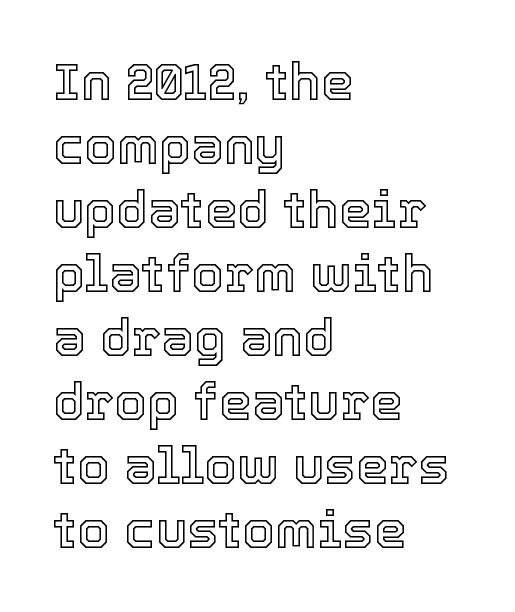
{"italic": "no", "width": "normal", "x_height": "medium", "monospaced": "no", "underline": "no", "align": "left", "line_spacing_ratio": 1.23, "letter_spacing": "normal", "letter_spacing_em": 0.0, "glyph_px": 52}
